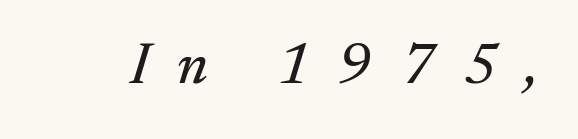
Q: Is the text italic (slanted)? A: Yes, it leans right by about 17 degrees.
Q: Is the typeface a serif or a sans-serif typeface? A: Serif.
Q: Is the text underlined? A: No.
Q: Is the spacing between letters normal or unusually wide? A: Unusually wide.
Q: Width (condensed, normal, or wide)? A: Normal.
Q: Stroke contrast? A: Medium.
Q: x-height? A: Small.
Q: Monospaced? A: No.
